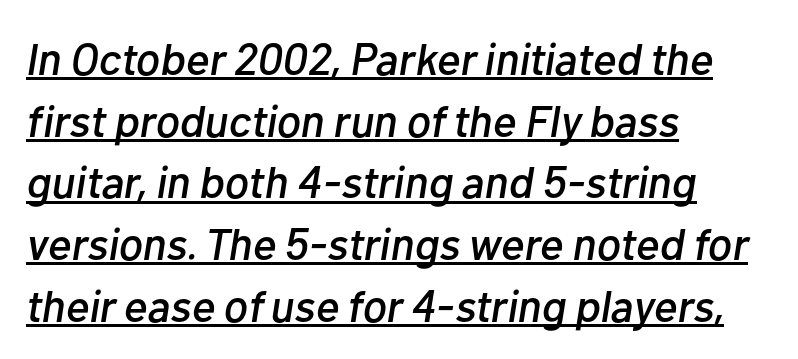
The lines are quadded left. Character widths vary here, with narrow letters taking less room than wide ones. A normal amount of white space separates one row of letters from the next. The sample's only ornament is a line tracing under the words. The type is set solid horizontally, with unmodified tracking. Yep, that's italic — everything's leaning.
